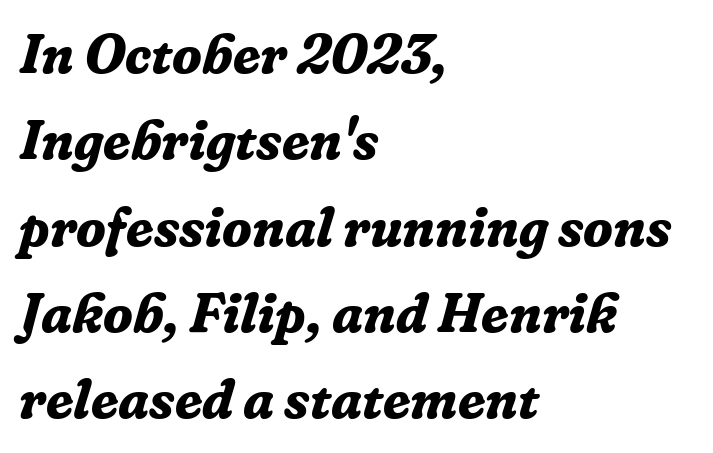
Q: Is the text bold? A: Yes.
Q: Is the text italic (slanted)? A: Yes, it leans right by about 16 degrees.
Q: Is the typeface a serif or a sans-serif typeface? A: Serif.
Q: Is the text underlined? A: No.
Q: How is the paragraph aligned? A: Left-aligned.
Q: Is the spacing between letters normal or unusually wide? A: Normal.
Q: Is the spacing between lines tight, normal or loose? A: Normal.
Q: Width (condensed, normal, or wide)? A: Normal.
Q: Stroke contrast? A: Low.
Q: x-height? A: Medium.
Q: Monospaced? A: No.
